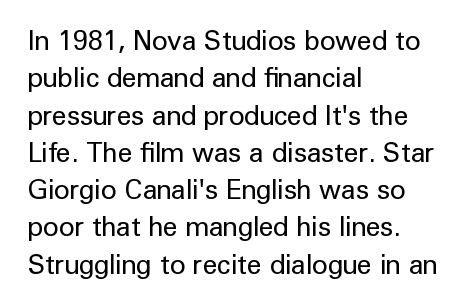
Interline gaps are of average width in this sample. Inter-character spacing is left at the font's built-in metrics. If you drew a line through each stem, it would be perfectly vertical. Words float on clear page, feet unadorned. Each line starts at the same left margin while the right side varies.
